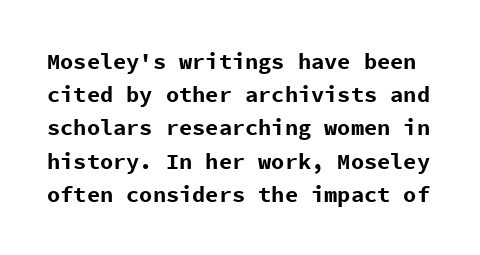
Each row of text sits above clean, open space. Heavy, bold letterforms. Every character sits straight up, as roman type does. A typesetter would call this leading conventional body-copy spacing.
